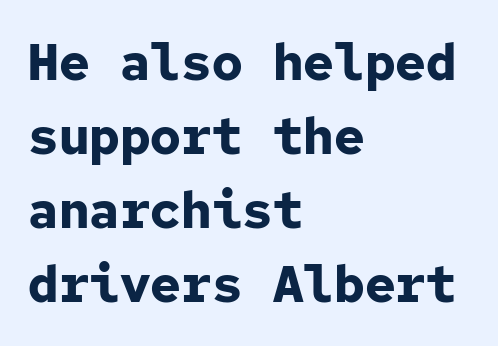
{"serif": "no", "italic": "no", "bold": "yes", "weight": "bold", "width": "normal", "stroke_contrast": "low", "x_height": "medium", "monospaced": "yes", "underline": "no", "align": "left", "line_spacing": "normal", "line_spacing_ratio": 1.45, "letter_spacing": "normal", "letter_spacing_em": 0.0, "glyph_px": 51}
